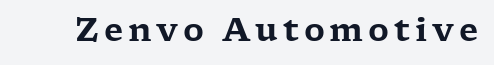
Unlike a clean sans, this face finishes its strokes with serifs. The letters stand straight up with perfectly vertical stems. This rendering features lettering with no underline. The letters advance in unequal steps, a hallmark of proportional type.
